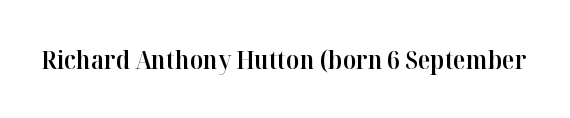
{"italic": "no", "bold": "semi", "underline": "no", "letter_spacing": "normal", "letter_spacing_em": 0.0, "glyph_px": 26}
